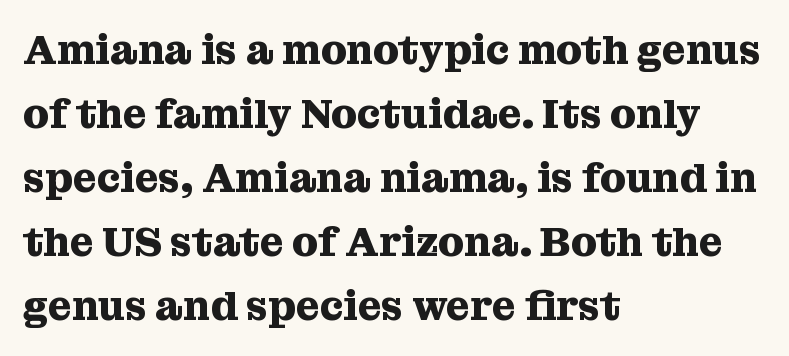
This block has exactly the height ordinary leading produces. Character widths vary here, with narrow letters taking less room than wide ones. What kind of face is this? One with serifs. Set as a true bold cut, around the 700 mark.
